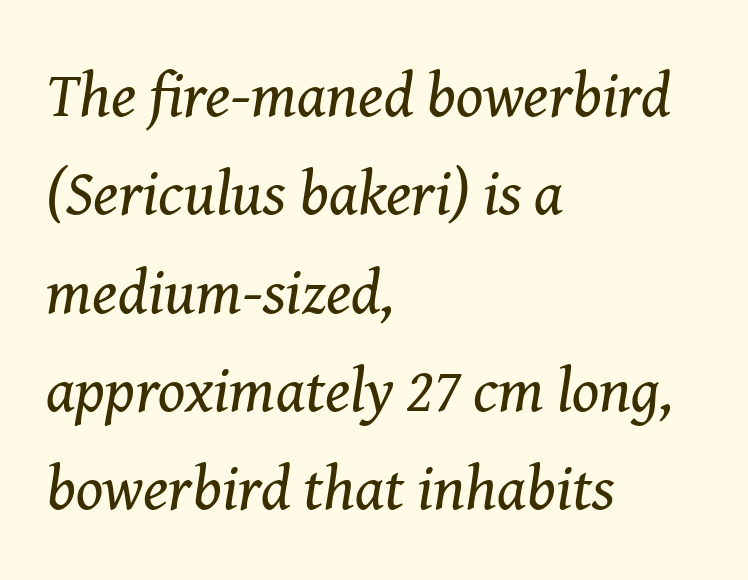
Stem width sits at or under what a default text font uses. This sample is left-justified, so line endings fall wherever the words run out. Compared with ordinary roman type, these characters are visibly tilted. In terms of letterspacing, this is plain default setting.
